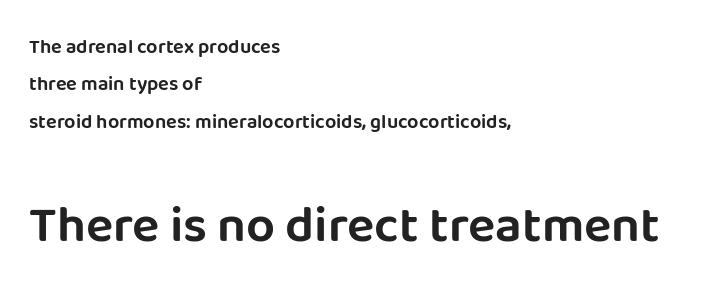
The image shows 51 px sans-serif type, upright; set left-aligned, line spacing 1.87x, normal letter spacing, not underlined; the second (bottom) block is 2.55x larger; low stroke contrast and a large x-height.
